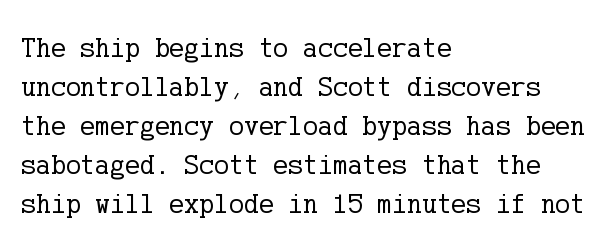
Type without underlining. The designer left line spacing at the default. Italic? Not at all — the glyphs are vertical. These glyphs show unthickened strokes, regular width or finer. A classic flush-left, rag-right setting is used for this passage. This sample uses a serif face.
